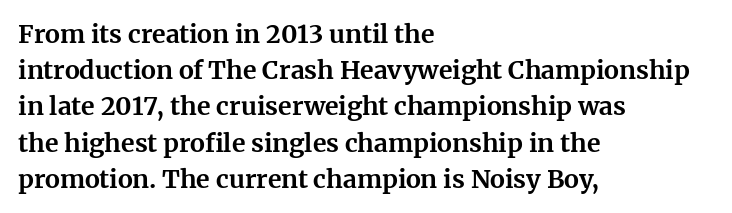
Typesetter's note: full bold, strokes at maximum text heaviness. Rendered with straight, roman letterforms. The line-height multiplier appears to be the usual default. Words appear dense and cohesive because spacing is normal. A student would call this left alignment; a typographer would say flush left, rag right. The baseline area is clear.
